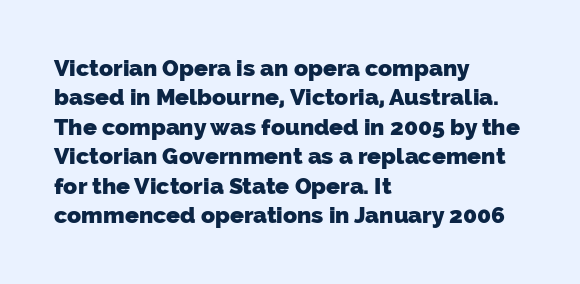
{"bold": "yes", "underline": "no", "align": "left", "line_spacing": "normal", "line_spacing_ratio": 1.28, "letter_spacing": "normal", "letter_spacing_em": 0.0, "glyph_px": 23}
